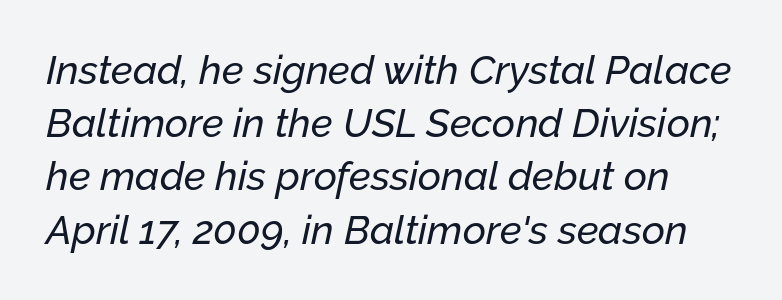
The image shows 40 px text type, italic (leaning right); set normal line spacing (1.33x), normal letter spacing, not underlined; low stroke contrast and a medium x-height.
